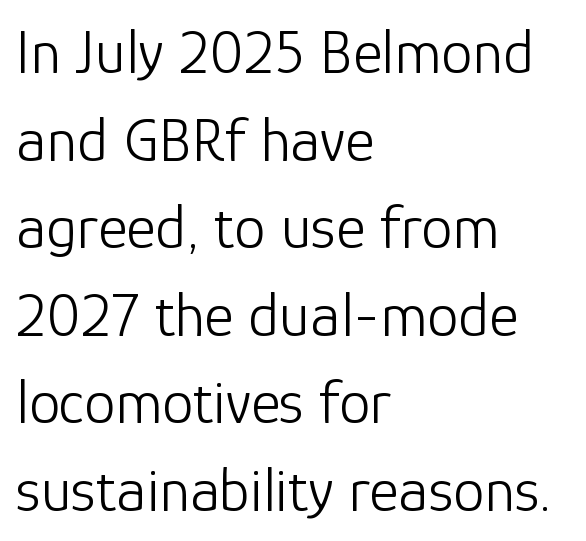
The image shows 63 px light sans-serif type, upright; set left-aligned, normal line spacing (1.39x), normal letter spacing, not underlined; low stroke contrast and a medium x-height.
